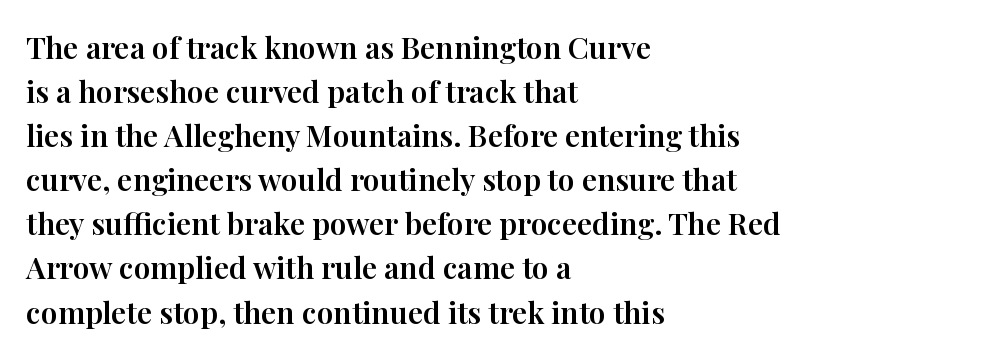
The image shows 30 px serif type, upright; set left-aligned, normal line spacing (1.47x), normal letter spacing, not underlined; high stroke contrast and a medium x-height.
